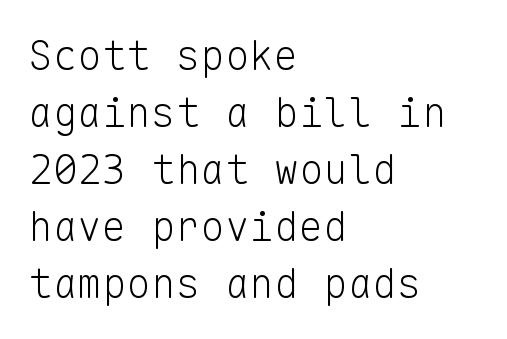
Q: Is the text bold? A: No.
Q: Is the text italic (slanted)? A: No, it is upright.
Q: Is the typeface a serif or a sans-serif typeface? A: Sans-serif.
Q: Is the text underlined? A: No.
Q: How is the paragraph aligned? A: Left-aligned.
Q: Is the spacing between letters normal or unusually wide? A: Normal.
Q: Is the spacing between lines tight, normal or loose? A: Normal.
Q: Width (condensed, normal, or wide)? A: Normal.
Q: Stroke contrast? A: Low.
Q: x-height? A: Medium.
Q: Monospaced? A: Yes.
